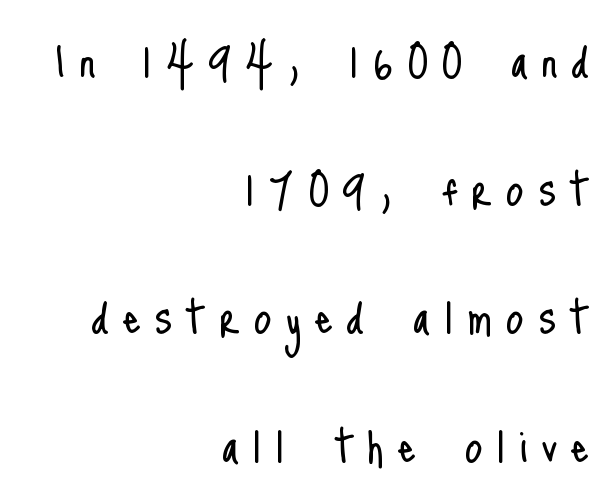
The rag falls on the left side of this text block. Does the lettering tilt? It doesn't — this is upright. Summary of vertical rhythm: relaxed, with wide interline spacing. A quiet, ordinary-to-light weight characterises the typeface.
